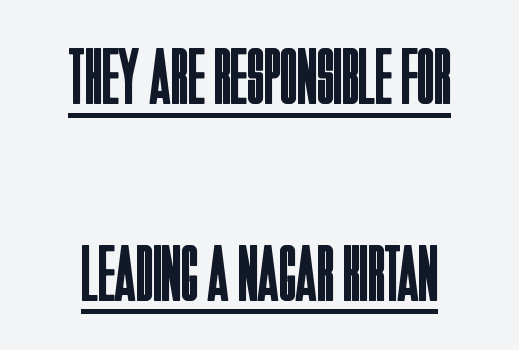
{"serif": "no", "italic": "no", "bold": "no", "weight": "regular", "width": "condensed", "stroke_contrast": "low", "x_height": "large", "monospaced": "no", "underline": "yes", "line_spacing": "loose", "line_spacing_ratio": 2.46, "letter_spacing": "normal", "letter_spacing_em": 0.0, "glyph_px": 80}
